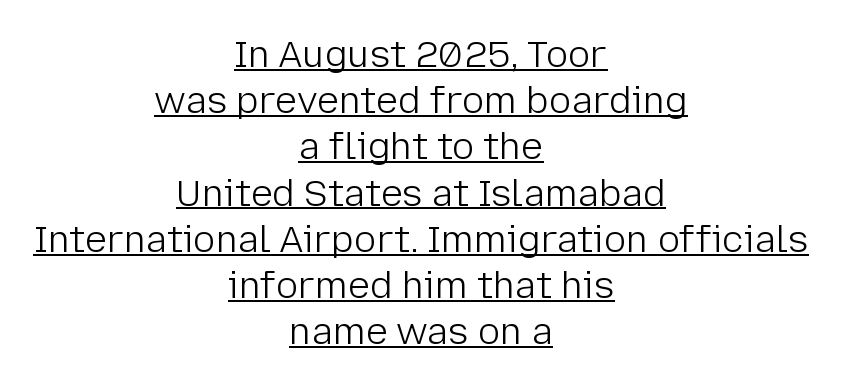
{"serif": "no", "italic": "no", "bold": "no", "weight": "light", "width": "normal", "stroke_contrast": "low", "x_height": "medium", "monospaced": "no", "underline": "yes", "align": "center", "line_spacing": "normal", "line_spacing_ratio": 1.25, "letter_spacing": "normal", "letter_spacing_em": 0.0, "glyph_px": 37}
